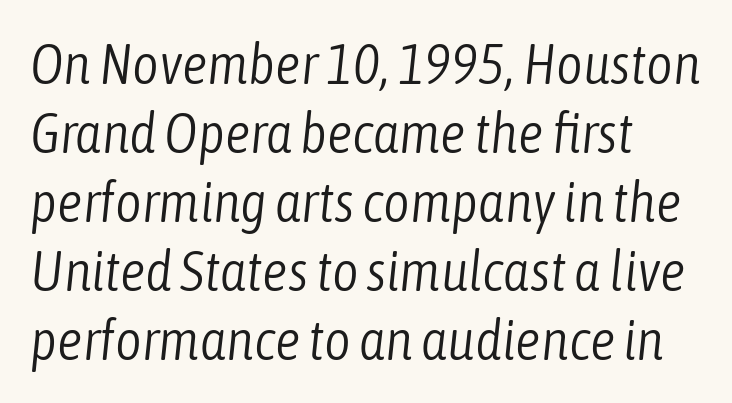
{"italic": "yes", "lean": "right", "slant_degrees": 6, "bold": "no", "weight": "light", "width": "condensed", "stroke_contrast": "low", "x_height": "medium", "monospaced": "no", "underline": "no", "align": "left", "line_spacing_ratio": 1.21, "letter_spacing": "normal", "letter_spacing_em": 0.0, "glyph_px": 57}
